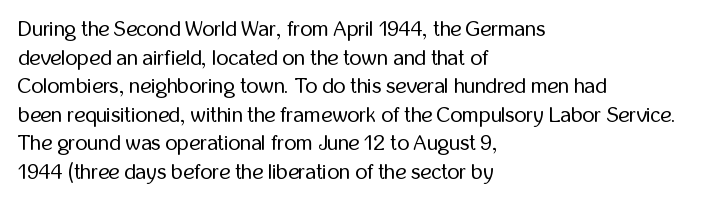
Line beginnings align vertically; line endings do not. Whoever set this chose a conventional vertical rhythm. Stroke mass is kept to a normal reading level or below. Nobody touched the tracking dial on this one.
